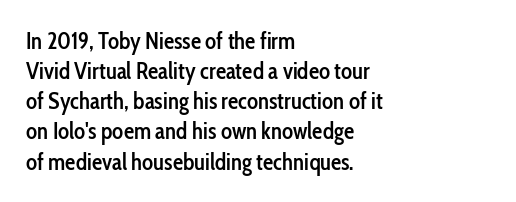
The image shows 23 px text type, upright; set left-aligned, normal line spacing (1.31x), normal letter spacing, not underlined.
